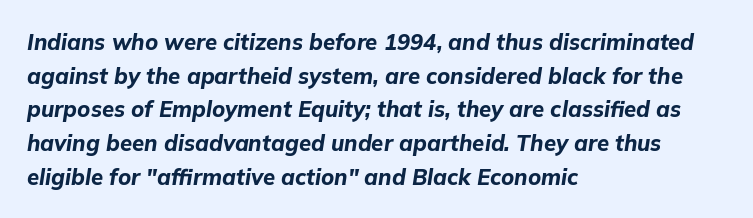
Q: Is the text bold? A: Yes.
Q: Is the text italic (slanted)? A: Yes, it leans right by about 9 degrees.
Q: Is the text underlined? A: No.
Q: How is the paragraph aligned? A: Left-aligned.
Q: Is the spacing between letters normal or unusually wide? A: Normal.
Q: Is the spacing between lines tight, normal or loose? A: Normal.
